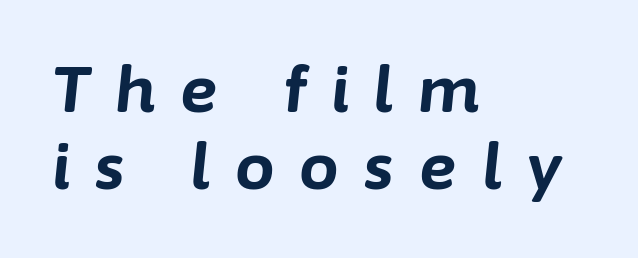
{"italic": "yes", "lean": "right", "slant_degrees": 6, "bold": "yes", "weight": "bold", "width": "normal", "stroke_contrast": "low", "x_height": "medium", "monospaced": "no", "underline": "no", "align": "left", "line_spacing_ratio": 1.23, "letter_spacing": "wide", "letter_spacing_em": 0.4, "glyph_px": 63}
